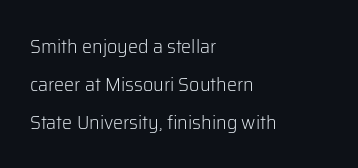
Q: Is the text bold? A: No.
Q: Is the text italic (slanted)? A: No, it is upright.
Q: Is the text underlined? A: No.
Q: How is the paragraph aligned? A: Left-aligned.
Q: Is the spacing between letters normal or unusually wide? A: Normal.
